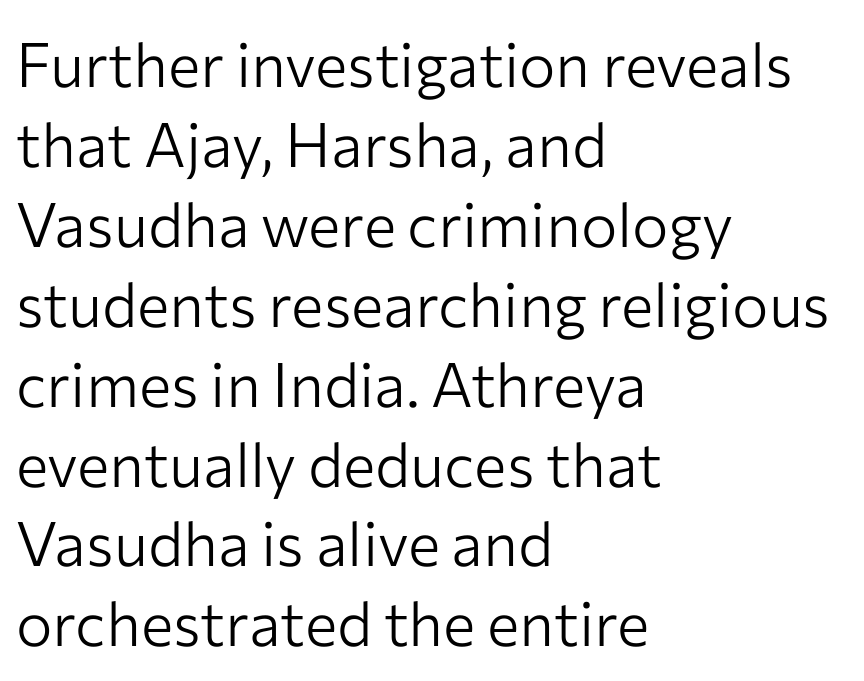
The image shows 61 px light sans-serif type, upright; set left-aligned, normal line spacing (1.31x), normal letter spacing, not underlined; low stroke contrast and a medium x-height.
